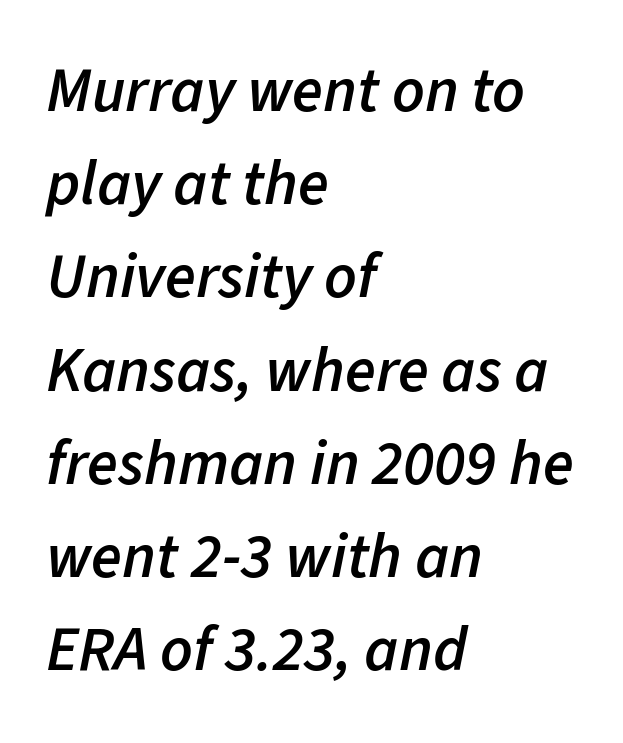
Q: Is the text bold? A: Semi-bold.
Q: Is the text italic (slanted)? A: Yes, it leans right by about 11 degrees.
Q: Is the text underlined? A: No.
Q: How is the paragraph aligned? A: Left-aligned.
Q: Is the spacing between letters normal or unusually wide? A: Normal.
Q: Is the spacing between lines tight, normal or loose? A: Normal.
Q: Width (condensed, normal, or wide)? A: Normal.
Q: Stroke contrast? A: Low.
Q: x-height? A: Medium.
Q: Monospaced? A: No.
